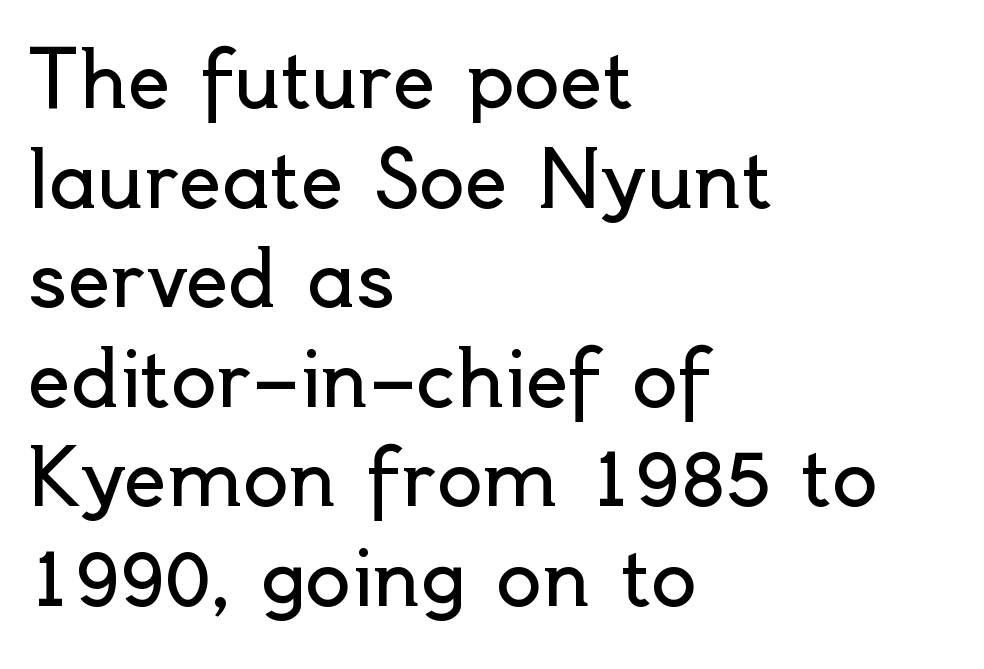
Note: no serifs on the glyphs. The letterforms sit shoulder to shoulder at normal distance. Leading matches the norm, producing a regular column. Looks like regular typesetting: each glyph gets only the width it needs.
